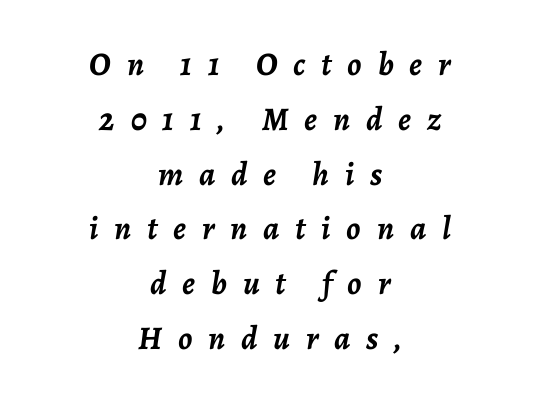
The image shows 33 px semibold type, italic (leaning right); set centered, normal line spacing (1.66x), unusually wide letter spacing (+0.48 em), not underlined; low stroke contrast and a medium x-height.
